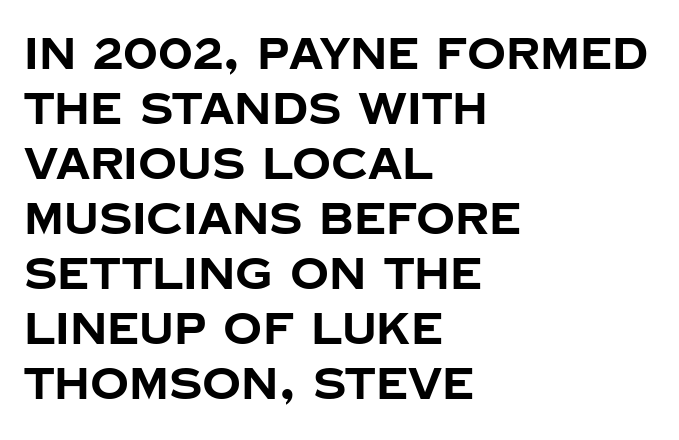
Q: Is the text bold? A: Yes.
Q: Is the text italic (slanted)? A: No, it is upright.
Q: Is the typeface a serif or a sans-serif typeface? A: Sans-serif.
Q: Is the text underlined? A: No.
Q: How is the paragraph aligned? A: Left-aligned.
Q: Is the spacing between letters normal or unusually wide? A: Normal.
Q: Is the spacing between lines tight, normal or loose? A: Normal.
Q: Width (condensed, normal, or wide)? A: Normal.
Q: Stroke contrast? A: Low.
Q: x-height? A: Large.
Q: Monospaced? A: No.
